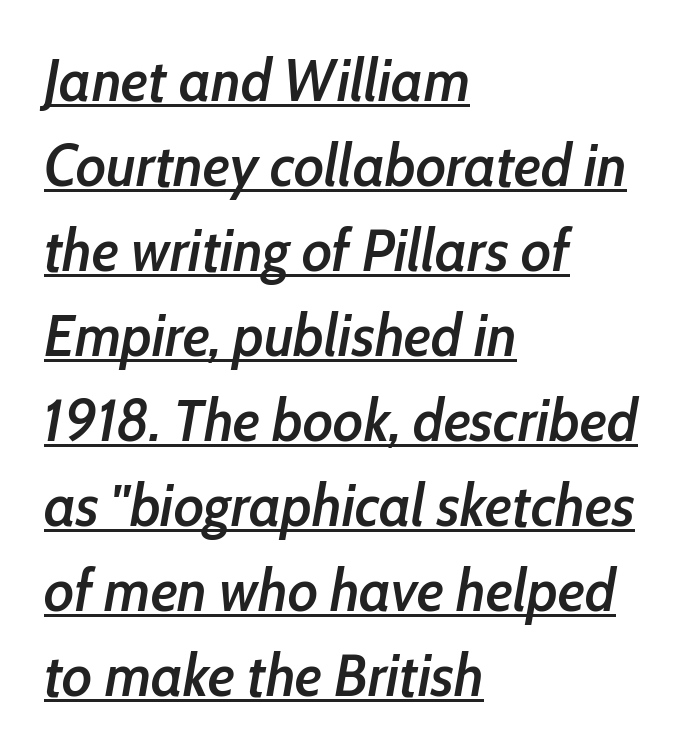
The image shows 59 px semibold, condensed type, italic (leaning right); set left-aligned, normal line spacing (1.44x), normal letter spacing, underlined; low stroke contrast and a medium x-height.
